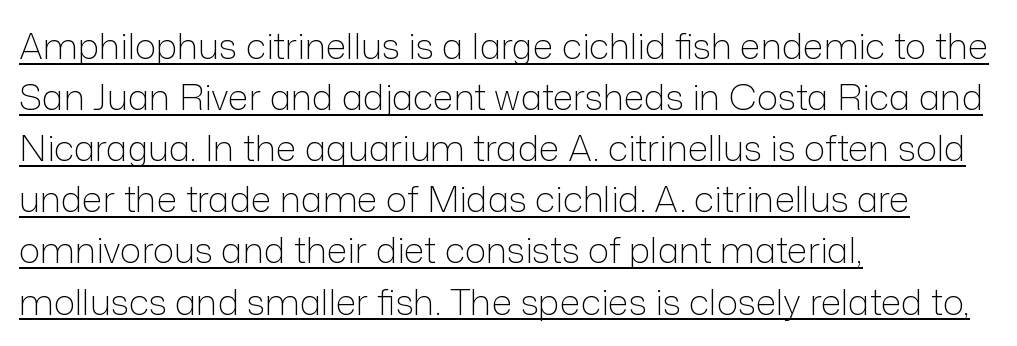
You could call the tracking neutral — neither tight nor loose. The type family on display is of the sans-serif kind. A typesetter would call this proportional, since set widths differ per character. Each line starts at the same left margin while the right side varies.
